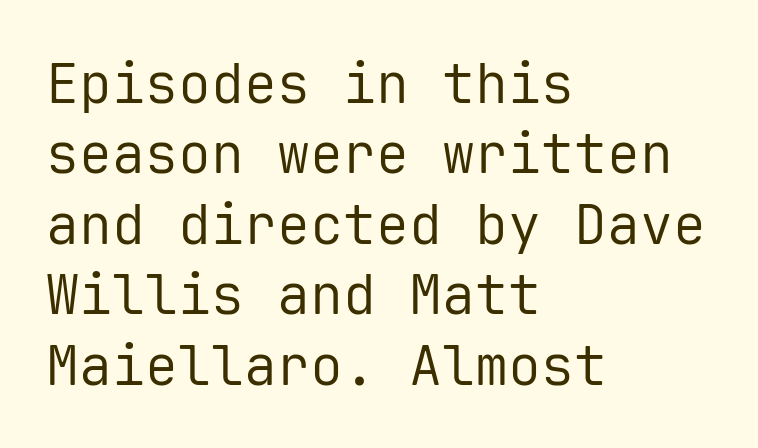
{"serif": "no", "italic": "no", "bold": "no", "weight": "regular", "width": "normal", "stroke_contrast": "low", "x_height": "medium", "monospaced": "yes", "underline": "no", "align": "left", "line_spacing": "normal", "line_spacing_ratio": 1.28, "letter_spacing": "normal", "letter_spacing_em": 0.0, "glyph_px": 55}
